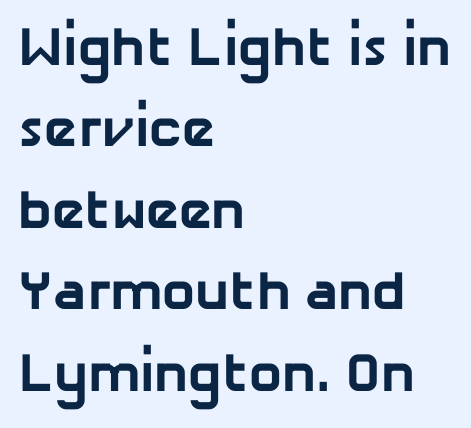
The tracking reads as untouched default to a designer's eye. Look at the stroke-to-counter ratio: heavy, a bold. How would I describe the line gaps? Plain and ordinary. Serifs: no, the terminals of the letterforms are clean. Is this a fixed-width face? No — the glyphs have proportional, varying widths.
